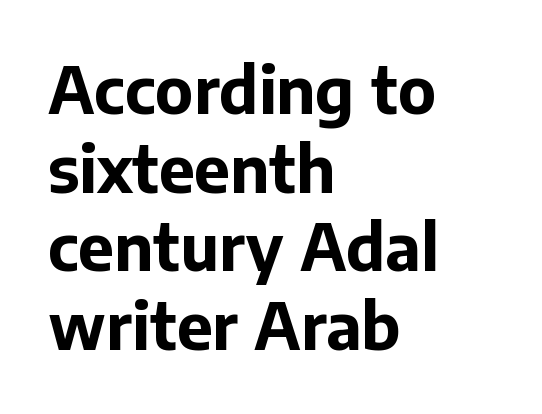
Do the characters align in a grid? No, the font is proportional. The letters stand upright; this is a roman face. Honestly, the letter spacing is just normal — you wouldn't notice it. These words are printed bold, with thick strokes throughout. The strip under each line holds only bare page. Each line starts at the same left margin while the right side varies.
